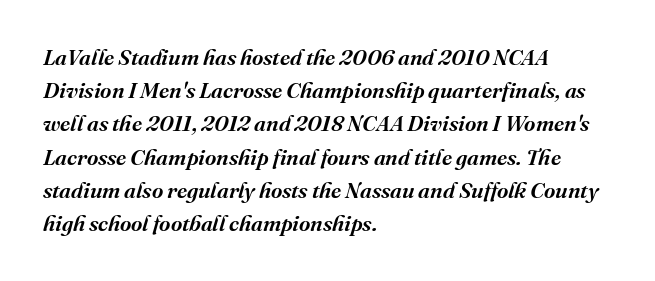
Type without underlining. The axis of the letterforms is tilted away from vertical. The letters sit at their default tracking, neither squeezed nor spread. Is the block centered? No — it sits flush against the left margin. Students, observe: this is what conventionally led text looks like.
